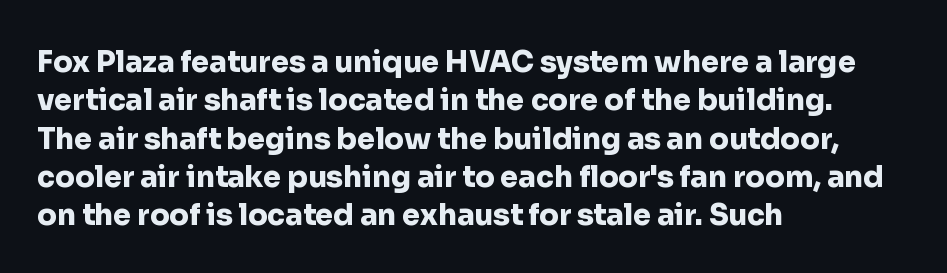
{"serif": "no", "italic": "no", "bold": "yes", "weight": "heavy", "width": "normal", "stroke_contrast": "low", "x_height": "medium", "monospaced": "no", "underline": "no", "align": "left", "line_spacing": "normal", "line_spacing_ratio": 1.32, "letter_spacing": "normal", "letter_spacing_em": 0.0, "glyph_px": 29}
